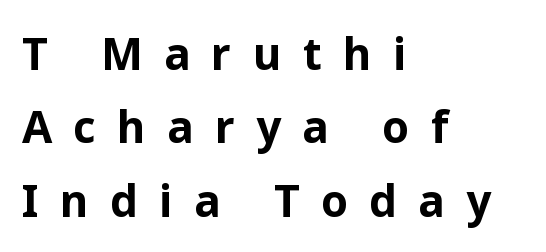
These lines sit exactly where default settings would place them. Line starts are locked; line ends wander. A typesetter would label this face a sans. Its strokes are broad and dark, the hallmark of bold type.
